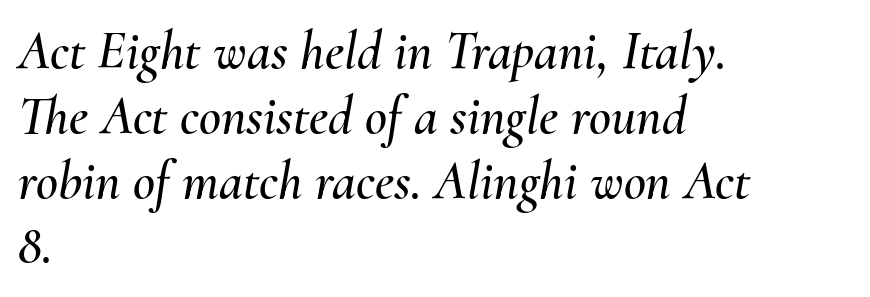
Q: Is the text italic (slanted)? A: Yes, it leans right by about 10 degrees.
Q: Is the text underlined? A: No.
Q: How is the paragraph aligned? A: Left-aligned.
Q: Is the spacing between letters normal or unusually wide? A: Normal.
Q: Width (condensed, normal, or wide)? A: Normal.
Q: Stroke contrast? A: Medium.
Q: x-height? A: Small.
Q: Monospaced? A: No.
